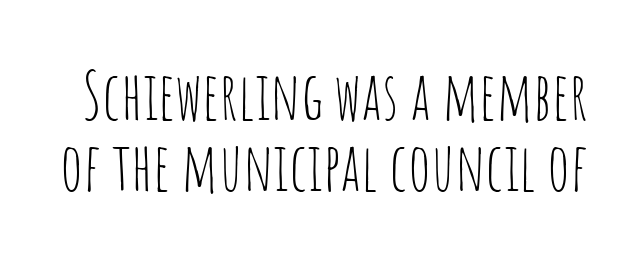
Students, note that the glyphs here touch the page at normal intervals. Horizontal bands of white between lines are thin slivers. The designer went with a sans here, leaving each stem footless. Unmarked baselines from the first word to the last. Quick note: not italic, upright. A light-to-regular cut is what we see here.
